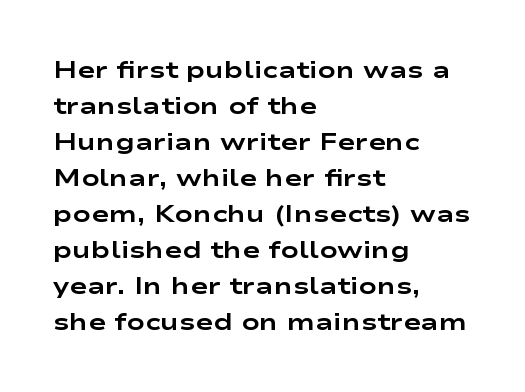
{"italic": "no", "bold": "yes", "underline": "no", "align": "left", "line_spacing": "normal", "line_spacing_ratio": 1.5, "letter_spacing": "normal", "letter_spacing_em": 0.0, "glyph_px": 24}
